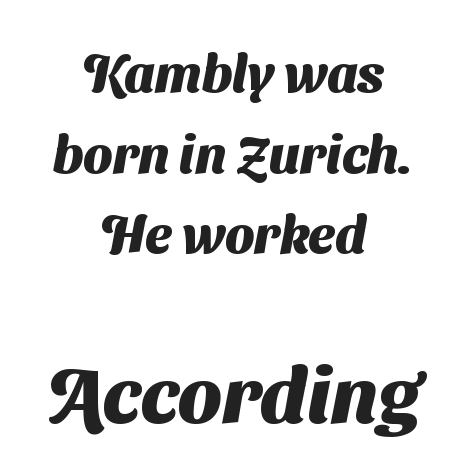
The image shows 78 px heavy sans-serif type; set centered, normal line spacing (1.55x), normal letter spacing, not underlined; the second (bottom) block is 1.5x larger; medium stroke contrast and a medium x-height.
